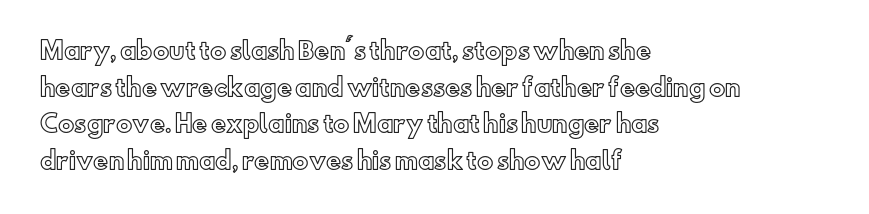
Rendered with straight, roman letterforms. Notice how the passage keeps a crisp vertical edge on the left only. A typesetter would call this leading conventional body-copy spacing. Is the letter spacing exaggerated? No — it looks like the ordinary default.
